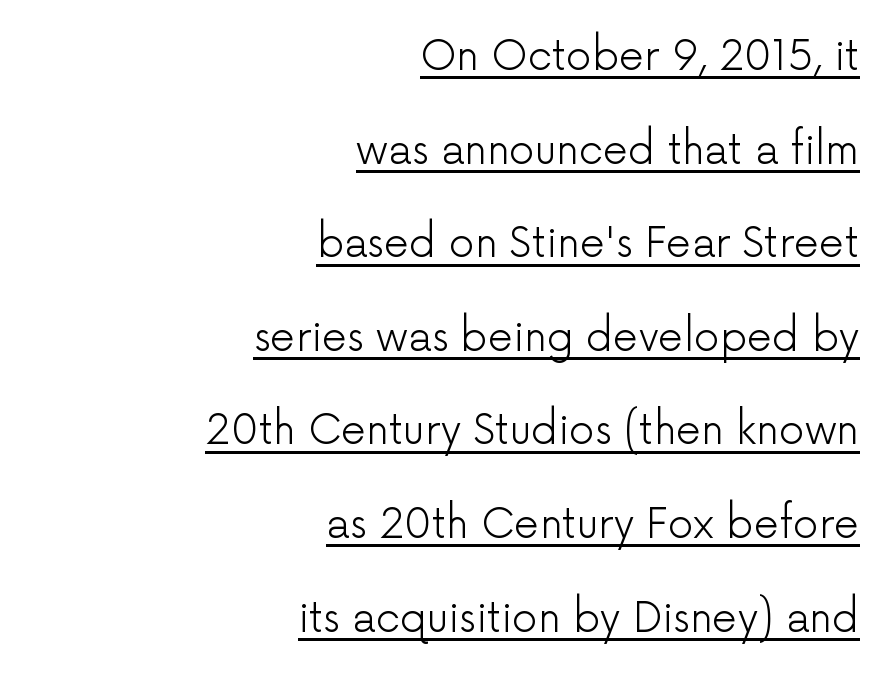
No feet cap the strokes, marking this as sans-serif type. Is there much room between lines? Yes — plenty of vertical air separates them. The horizontal fit of the characters is conventional and even. Honestly, the underline is the first thing you notice here. The paragraph has a hard right edge and a soft left edge. Stems here are at most as thick as an everyday book face.
